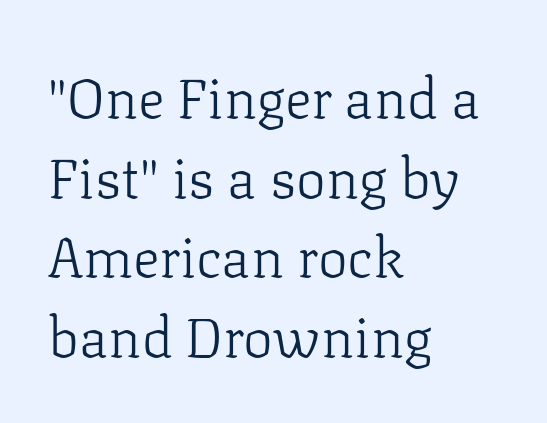
{"serif": "yes", "italic": "no", "bold": "no", "weight": "light", "width": "normal", "stroke_contrast": "low", "x_height": "medium", "monospaced": "no", "underline": "no", "align": "left", "line_spacing": "normal", "line_spacing_ratio": 1.42, "letter_spacing": "normal", "letter_spacing_em": 0.0, "glyph_px": 56}
